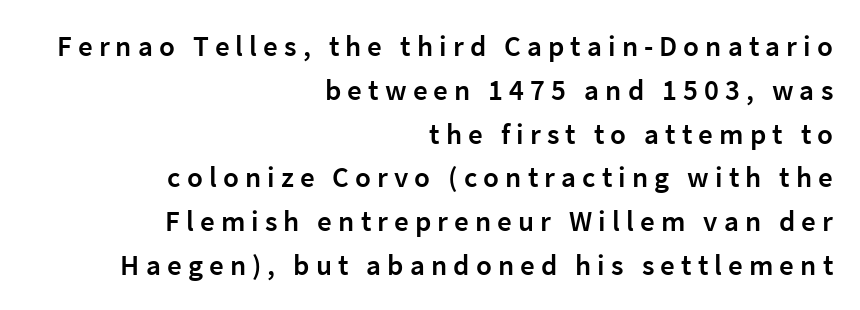
Q: Is the text bold? A: Semi-bold.
Q: Is the text italic (slanted)? A: No, it is upright.
Q: Is the typeface a serif or a sans-serif typeface? A: Sans-serif.
Q: Is the text underlined? A: No.
Q: How is the paragraph aligned? A: Right-aligned.
Q: Is the spacing between letters normal or unusually wide? A: Unusually wide.
Q: Is the spacing between lines tight, normal or loose? A: Normal.
Q: Width (condensed, normal, or wide)? A: Normal.
Q: Stroke contrast? A: Low.
Q: x-height? A: Medium.
Q: Monospaced? A: No.
